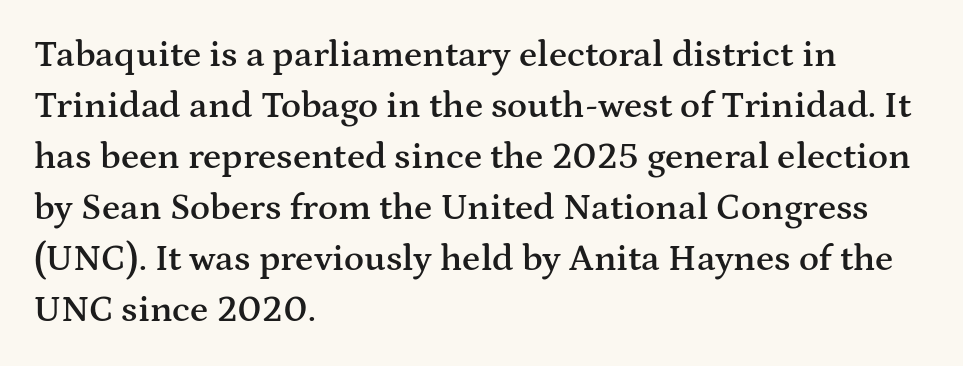
{"serif": "yes", "italic": "no", "bold": "semi", "weight": "semibold", "width": "wide", "stroke_contrast": "medium", "x_height": "medium", "monospaced": "no", "underline": "no", "align": "left", "line_spacing": "normal", "line_spacing_ratio": 1.38, "letter_spacing": "normal", "letter_spacing_em": 0.0, "glyph_px": 37}
